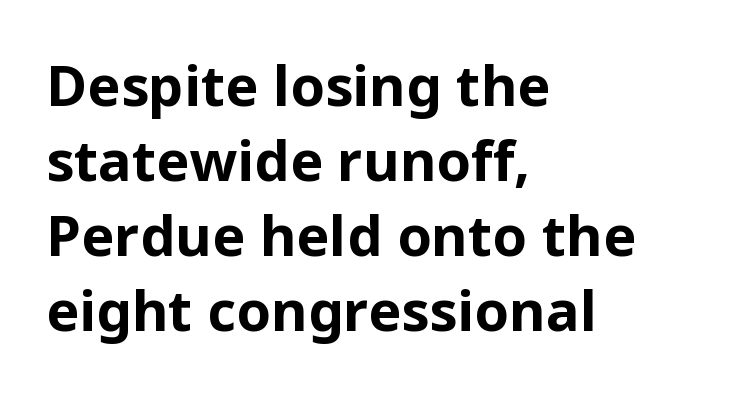
{"serif": "no", "italic": "no", "bold": "yes", "weight": "bold", "width": "normal", "stroke_contrast": "low", "x_height": "medium", "monospaced": "no", "underline": "no", "align": "left", "line_spacing": "normal", "line_spacing_ratio": 1.34, "letter_spacing": "normal", "letter_spacing_em": 0.0, "glyph_px": 56}
